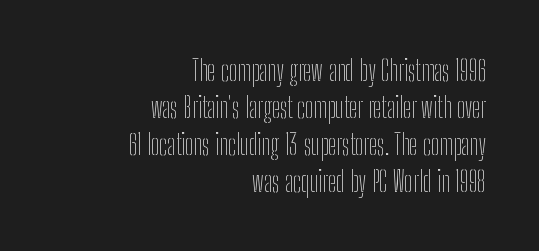
Q: Is the text bold? A: No.
Q: Is the text italic (slanted)? A: No, it is upright.
Q: Is the typeface a serif or a sans-serif typeface? A: Sans-serif.
Q: Is the text underlined? A: No.
Q: How is the paragraph aligned? A: Right-aligned.
Q: Is the spacing between letters normal or unusually wide? A: Normal.
Q: Is the spacing between lines tight, normal or loose? A: Normal.
Q: Width (condensed, normal, or wide)? A: Condensed.
Q: Stroke contrast? A: Low.
Q: x-height? A: Medium.
Q: Monospaced? A: No.
